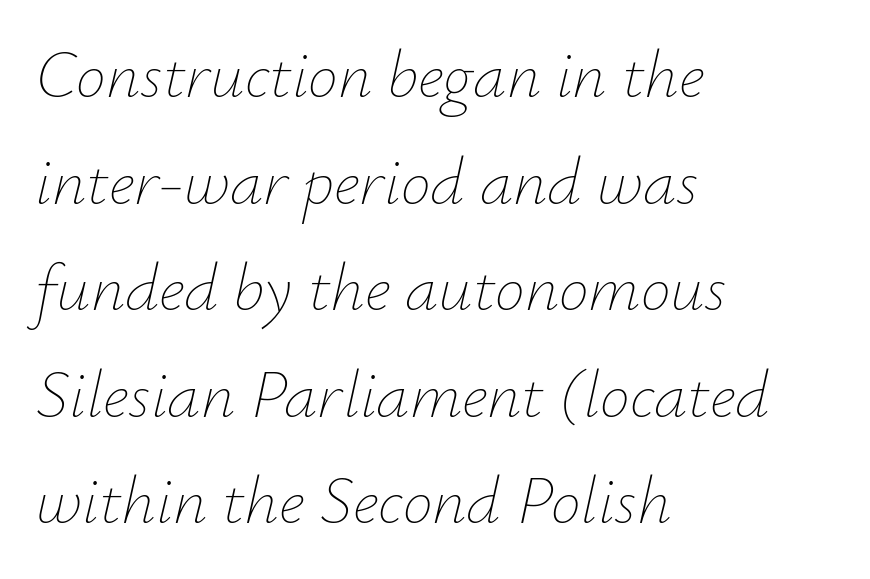
Q: Is the text bold? A: No.
Q: Is the text italic (slanted)? A: Yes, it leans right by about 12 degrees.
Q: Is the text underlined? A: No.
Q: How is the paragraph aligned? A: Left-aligned.
Q: Is the spacing between letters normal or unusually wide? A: Normal.
Q: Is the spacing between lines tight, normal or loose? A: Normal.
Q: Width (condensed, normal, or wide)? A: Normal.
Q: Stroke contrast? A: Low.
Q: x-height? A: Small.
Q: Monospaced? A: No.
